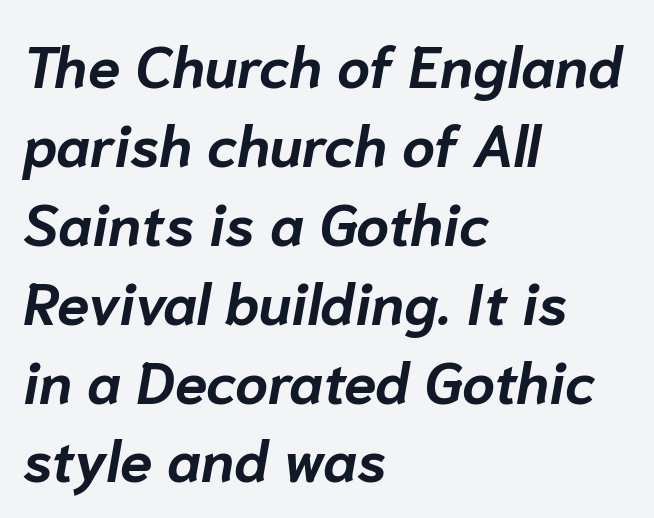
Characters are canted at an angle relative to the baseline's perpendicular. Underline: absent. These lines stack with their left ends in a neat column. The block of text has a typical density, with ordinary space between rows. Standard letterfit; no display-style spreading of the glyphs.
